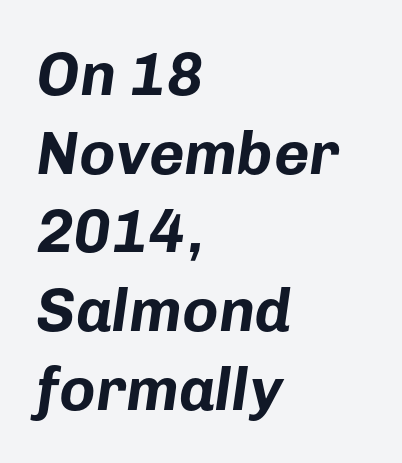
{"italic": "yes", "lean": "right", "slant_degrees": 8, "bold": "yes", "weight": "bold", "width": "normal", "stroke_contrast": "low", "x_height": "medium", "monospaced": "no", "underline": "no", "align": "left", "line_spacing": "normal", "line_spacing_ratio": 1.29, "letter_spacing": "normal", "letter_spacing_em": 0.0, "glyph_px": 61}
